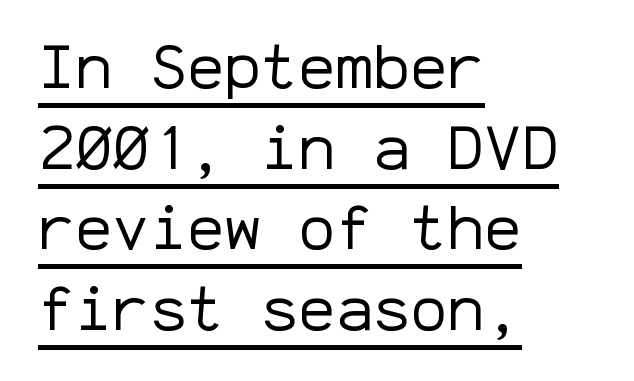
The image shows 62 px regular-weight sans-serif type, upright, monospaced; set left-aligned, normal line spacing (1.3x), normal letter spacing, underlined; low stroke contrast and a medium x-height.
